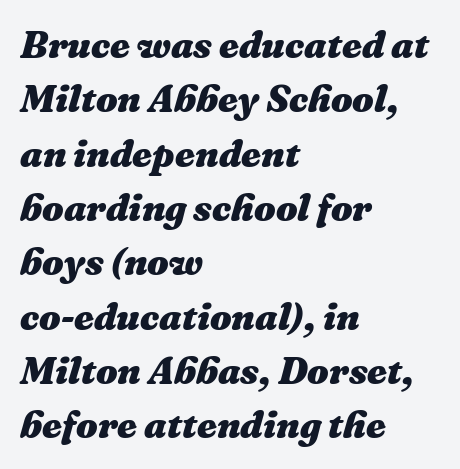
The image shows 38 px heavy type, italic (leaning right); set left-aligned, normal line spacing (1.43x), normal letter spacing, not underlined; medium stroke contrast and a medium x-height.
